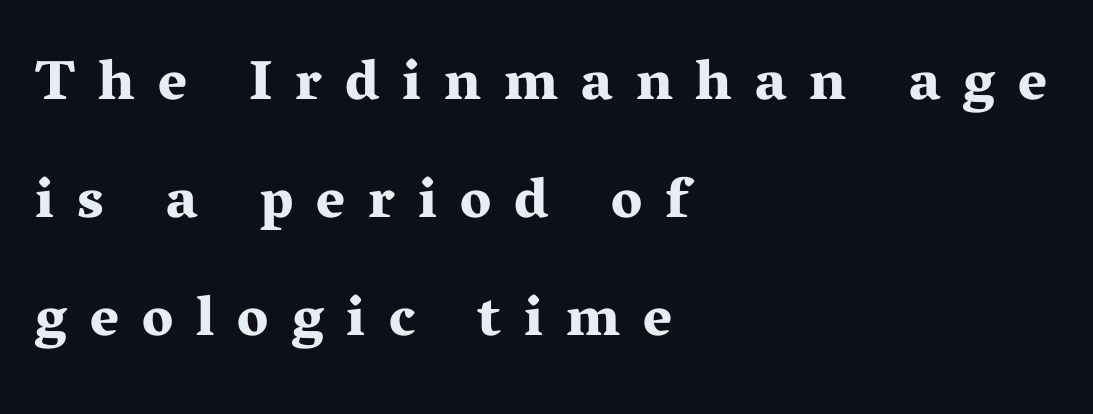
{"serif": "yes", "italic": "no", "bold": "yes", "weight": "bold", "width": "wide", "stroke_contrast": "medium", "x_height": "medium", "monospaced": "no", "underline": "no", "align": "left", "line_spacing": "loose", "line_spacing_ratio": 2.11, "letter_spacing": "wide", "letter_spacing_em": 0.41, "glyph_px": 56}
